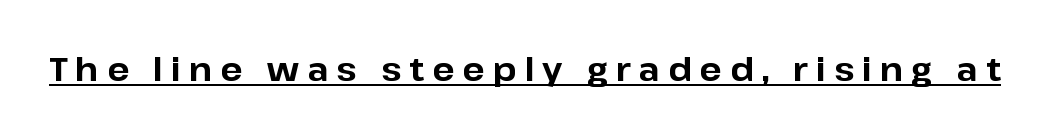
These words are printed bold, with thick strokes throughout. Emphasis is given by a line drawn under the lettering. Does the type have serifs? No, each stem ends abruptly. The horizontal fit of the characters is loose and conspicuously gappy.
